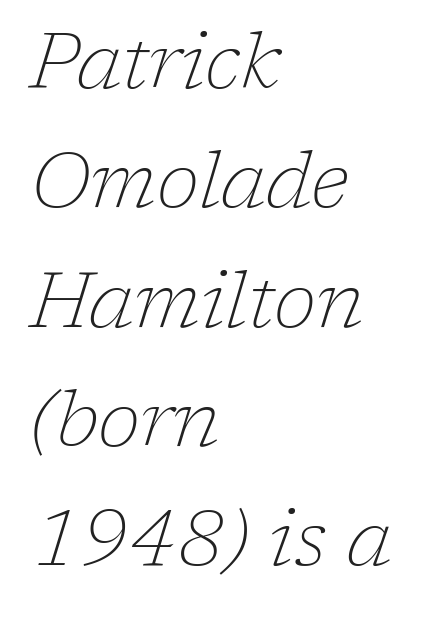
The image shows 78 px thin serif type, italic (leaning right); set left-aligned, normal line spacing (1.53x), normal letter spacing, not underlined; low stroke contrast and a medium x-height.
